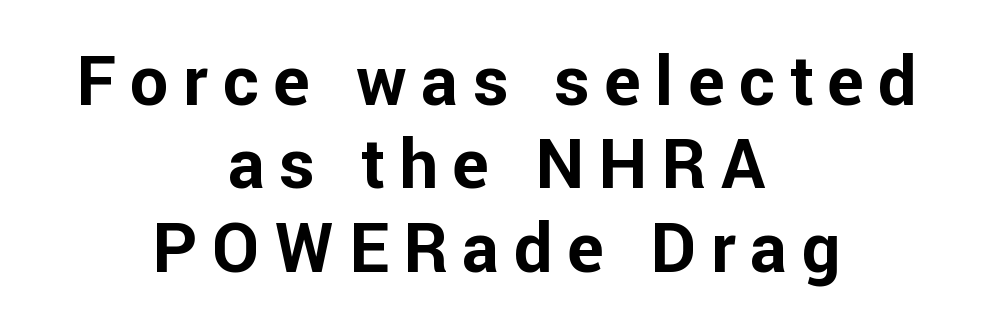
{"serif": "no", "italic": "no", "bold": "yes", "weight": "bold", "width": "normal", "stroke_contrast": "low", "x_height": "medium", "monospaced": "no", "underline": "no", "align": "center", "line_spacing_ratio": 1.21, "letter_spacing": "wide", "letter_spacing_em": 0.21, "glyph_px": 69}
